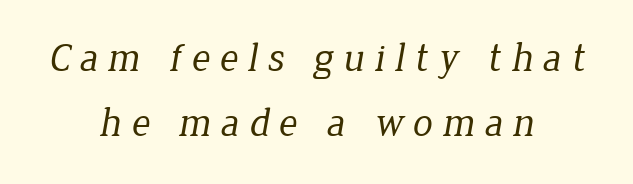
Q: Is the text bold? A: No.
Q: Is the typeface a serif or a sans-serif typeface? A: Serif.
Q: Is the text underlined? A: No.
Q: How is the paragraph aligned? A: Centered.
Q: Is the spacing between letters normal or unusually wide? A: Unusually wide.
Q: Is the spacing between lines tight, normal or loose? A: Normal.
Q: Width (condensed, normal, or wide)? A: Normal.
Q: Stroke contrast? A: Low.
Q: x-height? A: Medium.
Q: Monospaced? A: No.
